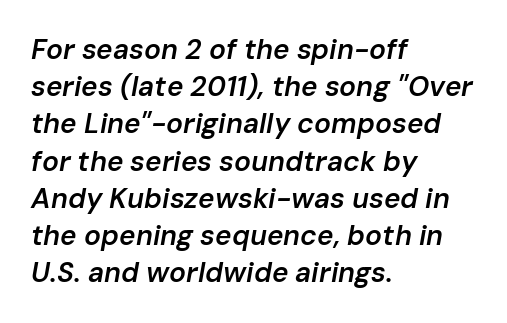
Q: Is the text bold? A: Semi-bold.
Q: Is the text italic (slanted)? A: Yes, it leans right by about 10 degrees.
Q: Is the text underlined? A: No.
Q: How is the paragraph aligned? A: Left-aligned.
Q: Is the spacing between letters normal or unusually wide? A: Normal.
Q: Is the spacing between lines tight, normal or loose? A: Normal.
Q: Width (condensed, normal, or wide)? A: Normal.
Q: Stroke contrast? A: Low.
Q: x-height? A: Medium.
Q: Monospaced? A: No.
